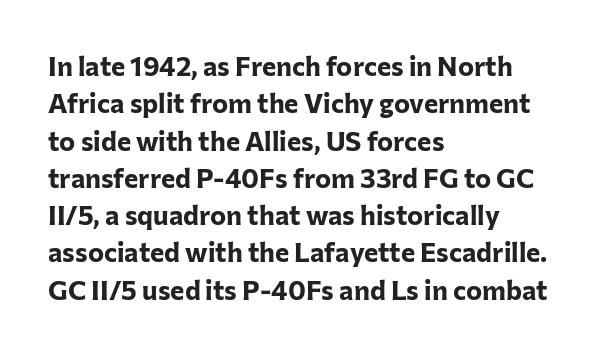
{"italic": "no", "bold": "yes", "underline": "no", "align": "left", "line_spacing": "normal", "line_spacing_ratio": 1.38, "letter_spacing": "normal", "letter_spacing_em": 0.0, "glyph_px": 27}
